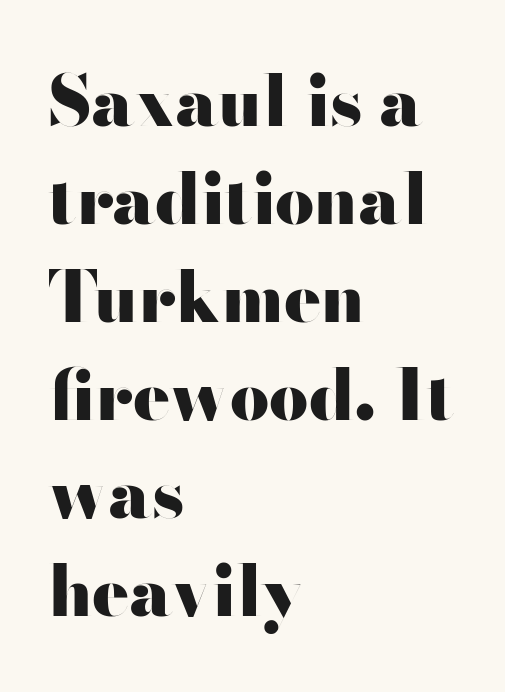
Q: Is the text bold? A: Yes.
Q: Is the text italic (slanted)? A: No, it is upright.
Q: Is the typeface a serif or a sans-serif typeface? A: Serif.
Q: Is the text underlined? A: No.
Q: How is the paragraph aligned? A: Left-aligned.
Q: Is the spacing between letters normal or unusually wide? A: Normal.
Q: Is the spacing between lines tight, normal or loose? A: Normal.
Q: Width (condensed, normal, or wide)? A: Wide.
Q: Stroke contrast? A: High.
Q: x-height? A: Small.
Q: Monospaced? A: No.
